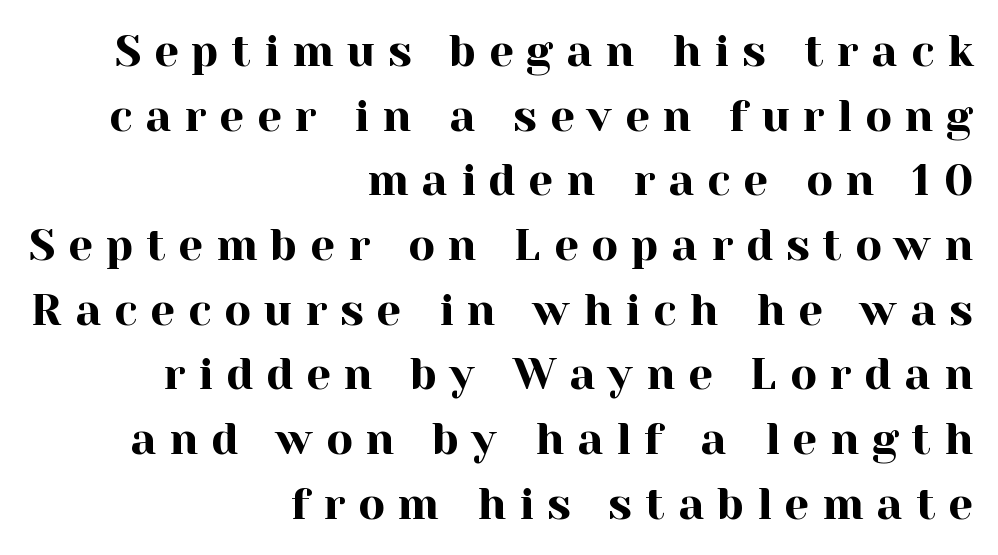
Q: Is the text italic (slanted)? A: No, it is upright.
Q: Is the typeface a serif or a sans-serif typeface? A: Serif.
Q: Is the text underlined? A: No.
Q: How is the paragraph aligned? A: Right-aligned.
Q: Is the spacing between letters normal or unusually wide? A: Unusually wide.
Q: Is the spacing between lines tight, normal or loose? A: Normal.
Q: Width (condensed, normal, or wide)? A: Normal.
Q: x-height? A: Medium.
Q: Monospaced? A: No.
